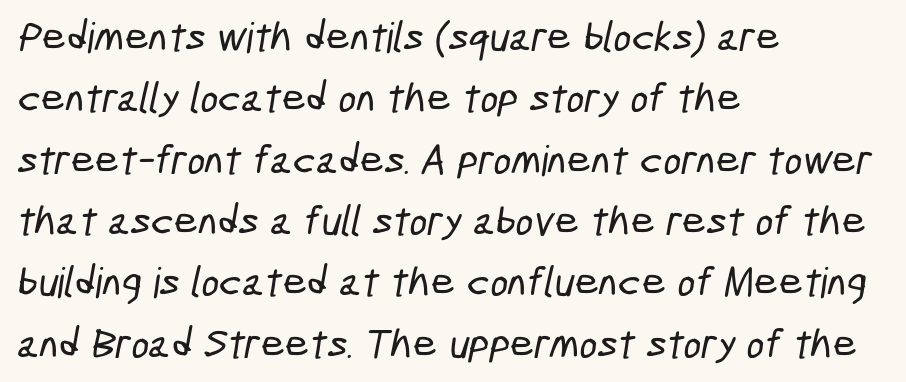
Q: Is the typeface a serif or a sans-serif typeface? A: Sans-serif.
Q: Is the text underlined? A: No.
Q: How is the paragraph aligned? A: Left-aligned.
Q: Is the spacing between letters normal or unusually wide? A: Normal.
Q: Is the spacing between lines tight, normal or loose? A: Normal.
Q: Width (condensed, normal, or wide)? A: Condensed.
Q: Stroke contrast? A: Low.
Q: x-height? A: Medium.
Q: Monospaced? A: No.
